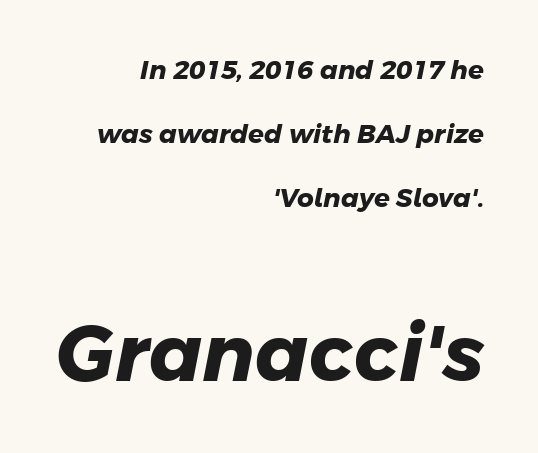
Spacing verdict: proportional, widths tailored to each character. Students, note that the glyphs here touch the page at normal intervals. The space beneath each line is pristine and unruled. Does the type have serifs? No, each stem ends abruptly. The lines in this sample share a right terminus and differ only in where they begin.
